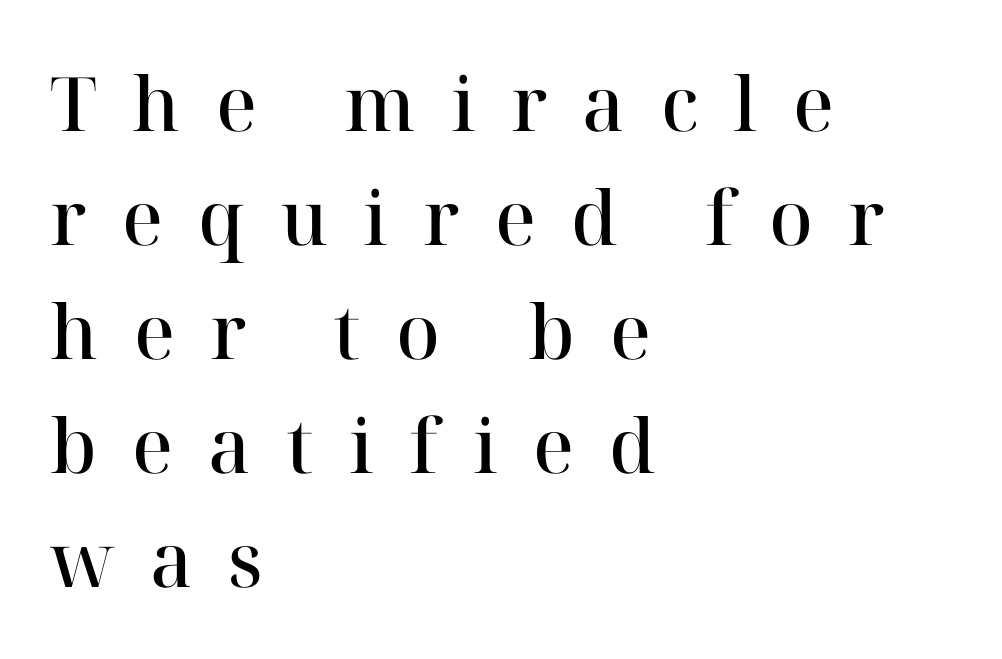
Character widths vary here, with narrow letters taking less room than wide ones. What kind of face is this? One with serifs. Words float on clear page, feet unadorned. Do the letters lean? They stand straight. The typesetter chose a ragged-right arrangement here. The horizontal fit of the characters is loose and conspicuously gappy.
